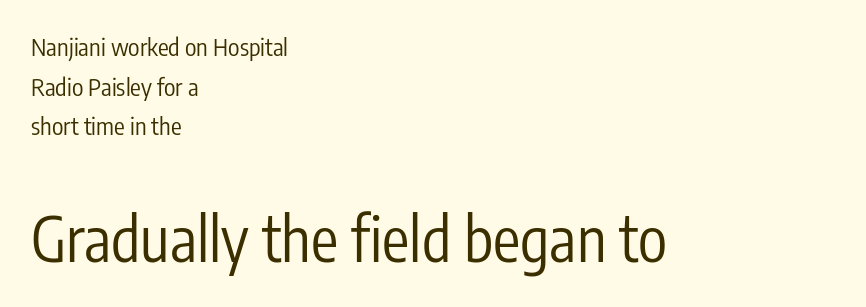
Is the letter spacing exaggerated? No — it looks like the ordinary default. No letter is thick-stroked: the sample isn't bold. Spacing verdict: proportional, widths tailored to each character. Note: no serifs on the glyphs. The paragraph shown leans on its left margin. Every character sits straight up, as roman type does.
